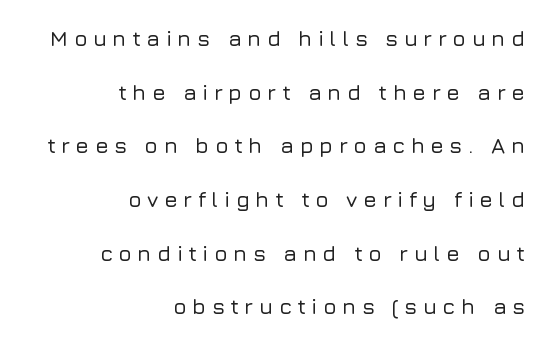
The image shows 22 px text type, upright; set right-aligned, loose line spacing (2.44x), unusually wide letter spacing (+0.25 em), not underlined.
